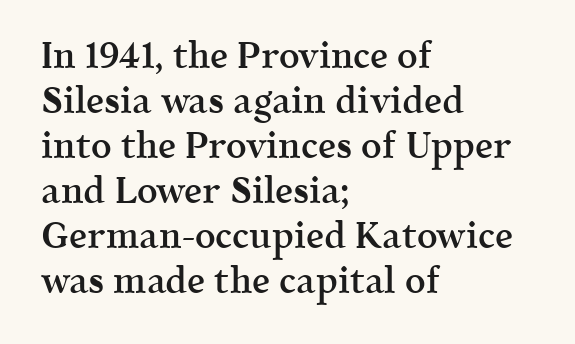
Q: Is the text bold? A: Semi-bold.
Q: Is the text italic (slanted)? A: No, it is upright.
Q: Is the typeface a serif or a sans-serif typeface? A: Serif.
Q: Is the text underlined? A: No.
Q: How is the paragraph aligned? A: Left-aligned.
Q: Is the spacing between letters normal or unusually wide? A: Normal.
Q: Is the spacing between lines tight, normal or loose? A: Normal.
Q: Width (condensed, normal, or wide)? A: Normal.
Q: x-height? A: Medium.
Q: Monospaced? A: No.
